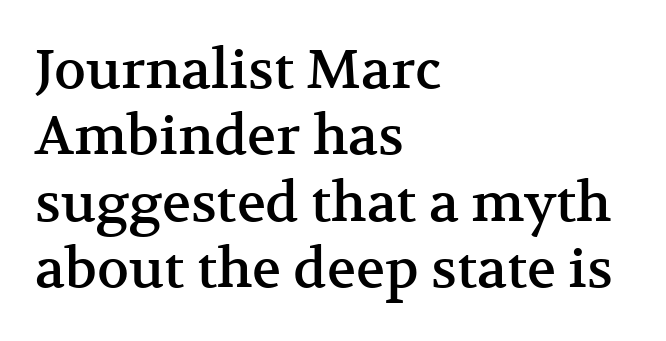
Is this a fixed-width face? No — the glyphs have proportional, varying widths. A typesetter would call this zero additional tracking. Serifs: yes, visible at the terminals of the letterforms. Descenders are the only things crossing below the line.
